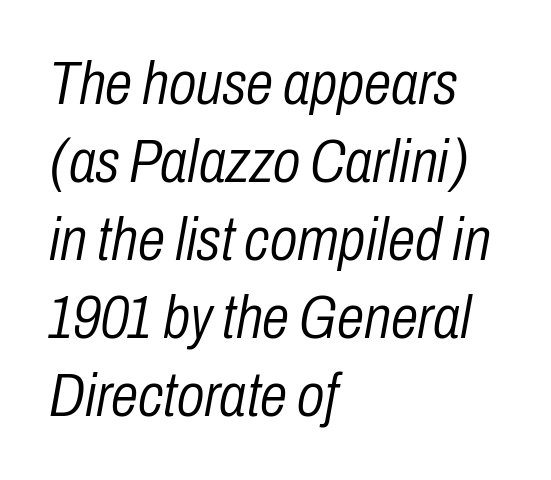
Spacing verdict: proportional, widths tailored to each character. When letters slant like this, we call the style italic. Tracking value appears to be zero — textbook default spacing. The vertical gap from one line to the next is medium.
